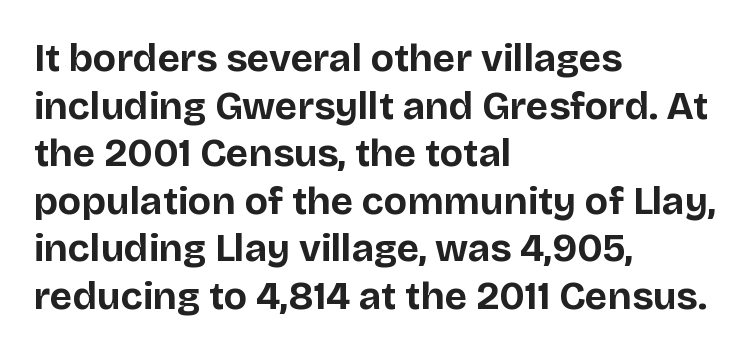
Words appear dense and cohesive because spacing is normal. Leftover space on each line is placed entirely after the last word. The area under the type is left untouched. Set as a true bold cut, around the 700 mark. Regarding serifs, this sample does without them.
